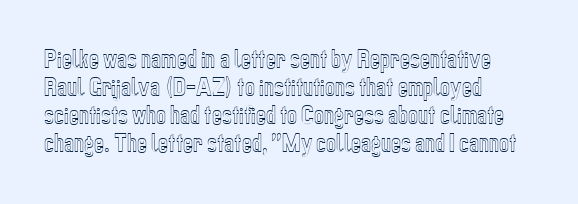
{"italic": "no", "underline": "no", "align": "left", "line_spacing": "normal", "line_spacing_ratio": 1.33, "letter_spacing": "normal", "letter_spacing_em": 0.0, "glyph_px": 21}
